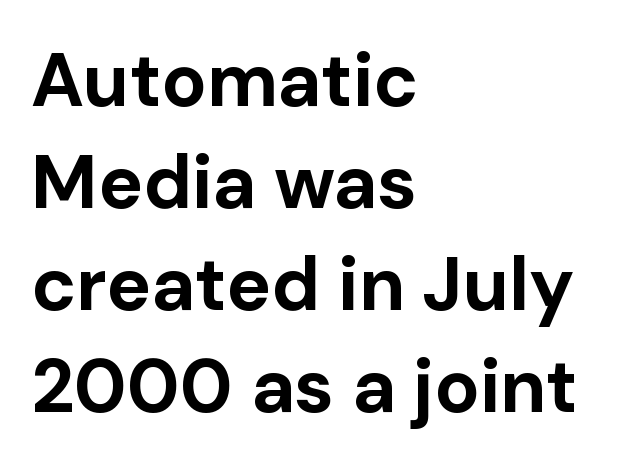
Standard letterfit; no display-style spreading of the glyphs. The space directly below the letters is spotless. A normal amount of white space separates one row of letters from the next. Proportional: the letters do not fall into vertical columns. The glyphs in this specimen are sans serif.
